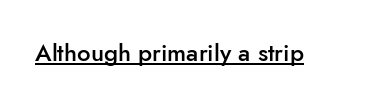
Q: Is the text bold? A: Semi-bold.
Q: Is the text italic (slanted)? A: No, it is upright.
Q: Is the text underlined? A: Yes.
Q: Is the spacing between letters normal or unusually wide? A: Normal.
